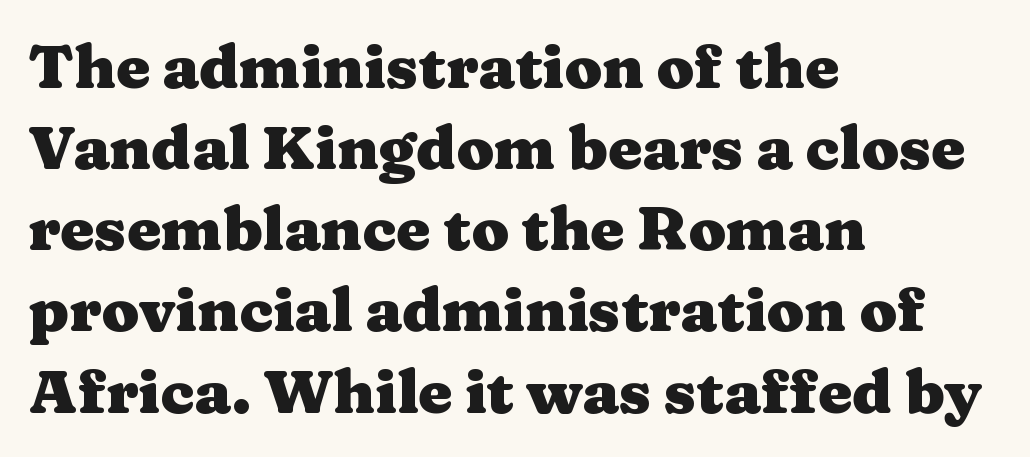
Q: Is the text bold? A: Yes.
Q: Is the text italic (slanted)? A: No, it is upright.
Q: Is the typeface a serif or a sans-serif typeface? A: Serif.
Q: Is the text underlined? A: No.
Q: How is the paragraph aligned? A: Left-aligned.
Q: Is the spacing between letters normal or unusually wide? A: Normal.
Q: Is the spacing between lines tight, normal or loose? A: Normal.
Q: Width (condensed, normal, or wide)? A: Wide.
Q: Stroke contrast? A: Medium.
Q: x-height? A: Medium.
Q: Monospaced? A: No.
